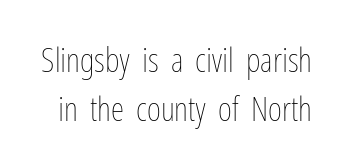
Q: Is the text bold? A: No.
Q: Is the text italic (slanted)? A: No, it is upright.
Q: Is the text underlined? A: No.
Q: Is the spacing between letters normal or unusually wide? A: Normal.
Q: Is the spacing between lines tight, normal or loose? A: Normal.
Q: Width (condensed, normal, or wide)? A: Condensed.
Q: Stroke contrast? A: Low.
Q: x-height? A: Medium.
Q: Monospaced? A: No.
